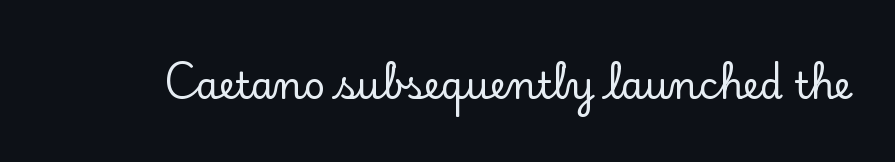
{"serif": "yes", "italic": "no", "width": "normal", "stroke_contrast": "low", "x_height": "small", "monospaced": "no", "underline": "no", "letter_spacing": "normal", "letter_spacing_em": 0.0, "glyph_px": 37}
